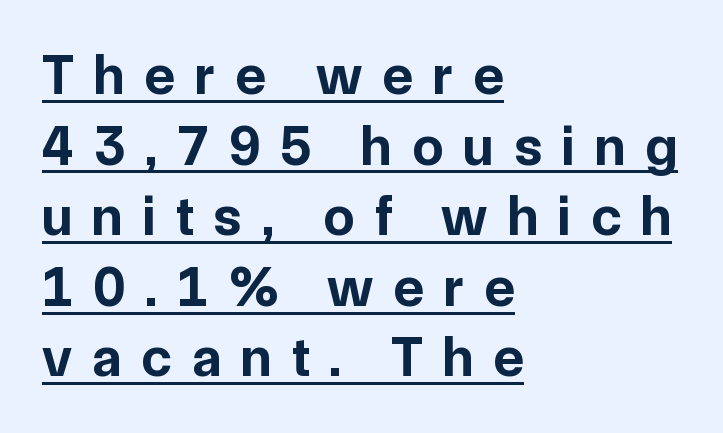
Q: Is the text bold? A: Yes.
Q: Is the text italic (slanted)? A: No, it is upright.
Q: Is the typeface a serif or a sans-serif typeface? A: Sans-serif.
Q: Is the text underlined? A: Yes.
Q: How is the paragraph aligned? A: Left-aligned.
Q: Is the spacing between letters normal or unusually wide? A: Unusually wide.
Q: Is the spacing between lines tight, normal or loose? A: Normal.
Q: Width (condensed, normal, or wide)? A: Normal.
Q: Stroke contrast? A: Low.
Q: x-height? A: Medium.
Q: Monospaced? A: No.
